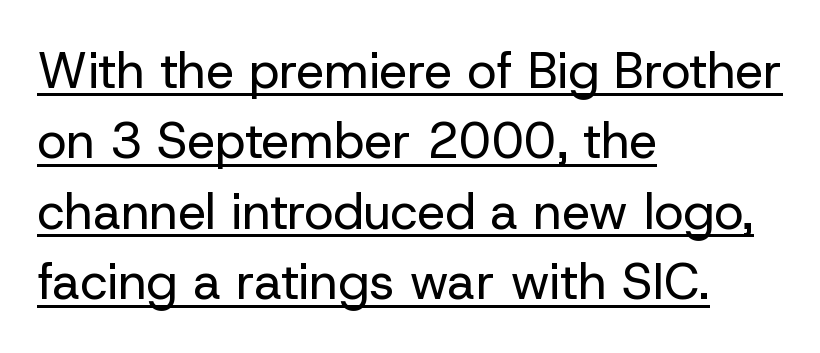
The image shows 50 px regular-weight sans-serif type, upright; set left-aligned, normal line spacing (1.41x), normal letter spacing, underlined; low stroke contrast and a medium x-height.
